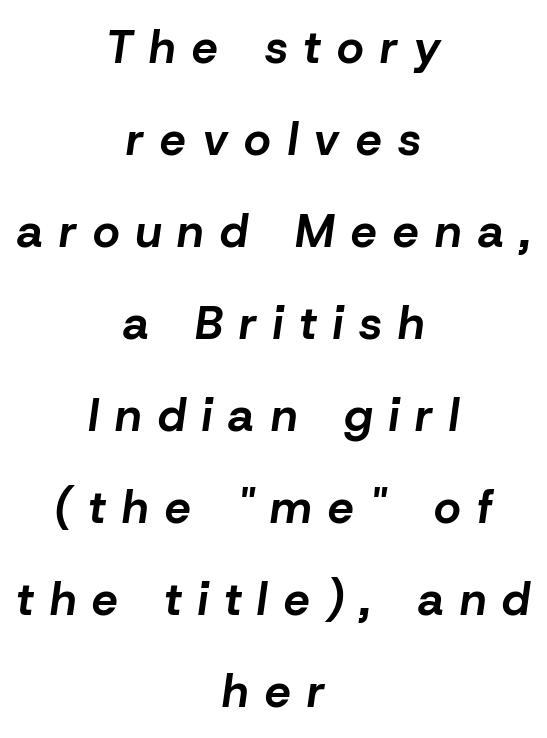
Q: Is the text bold? A: Yes.
Q: Is the text italic (slanted)? A: Yes, it leans right by about 8 degrees.
Q: Is the text underlined? A: No.
Q: How is the paragraph aligned? A: Centered.
Q: Is the spacing between letters normal or unusually wide? A: Unusually wide.
Q: Is the spacing between lines tight, normal or loose? A: Loose.
Q: Width (condensed, normal, or wide)? A: Normal.
Q: Stroke contrast? A: Low.
Q: x-height? A: Medium.
Q: Monospaced? A: No.
